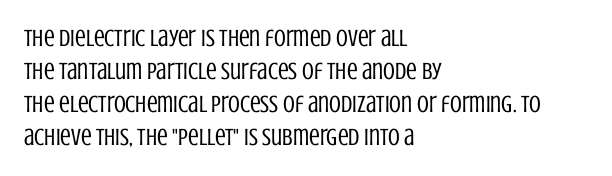
The image shows 24 px text type, upright; set left-aligned, normal line spacing (1.38x), normal letter spacing, not underlined.
